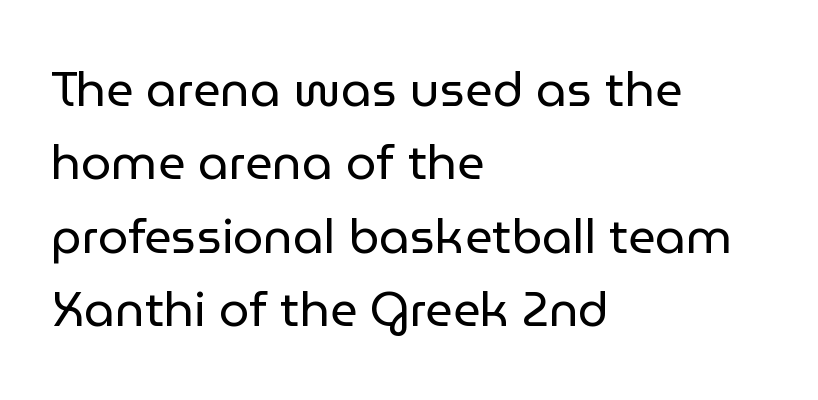
This is sans-serif lettering, the kind often seen on screens and signage. Here the designer chose a conventional face with non-uniform glyph widths. The weight would be labelled regular, book, light, or lighter still. A normal amount of white space separates one row of letters from the next.
